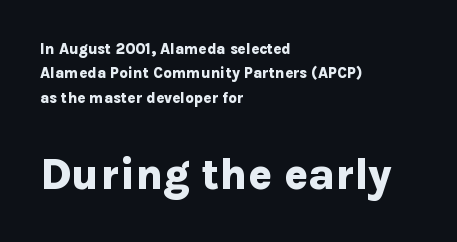
{"serif": "no", "italic": "no", "bold": "yes", "weight": "bold", "width": "normal", "stroke_contrast": "low", "x_height": "medium", "monospaced": "no", "underline": "no", "align": "left", "line_spacing": "normal", "line_spacing_ratio": 1.62, "letter_spacing": "normal", "letter_spacing_em": 0.0, "larger_block": "second", "size_ratio": 2.93, "glyph_px": 44}
